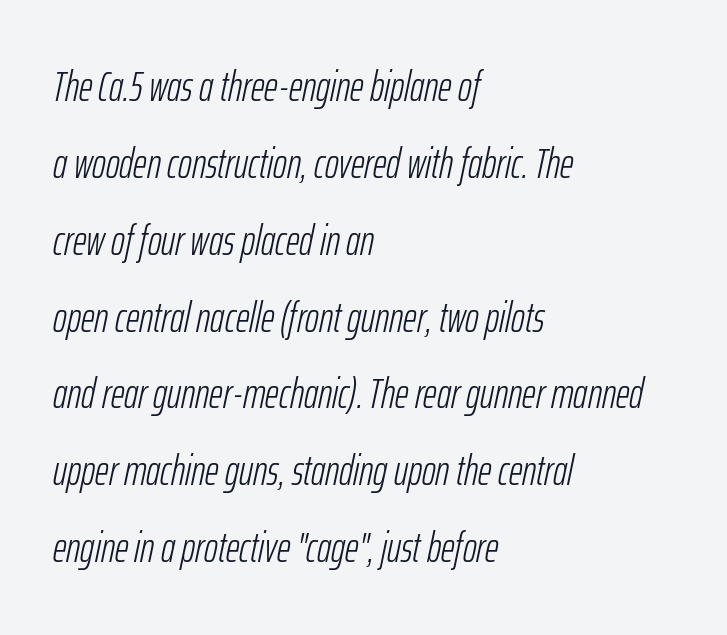
Check under the words: just untouched page. Stems and bowls with no extra thickness — not bold. These lines are set flush left with a ragged right edge. Varying glyph widths throughout — classic text-font behaviour. Observe the lean: these are italic letterforms. The letters sit at their default tracking, neither squeezed nor spread.
